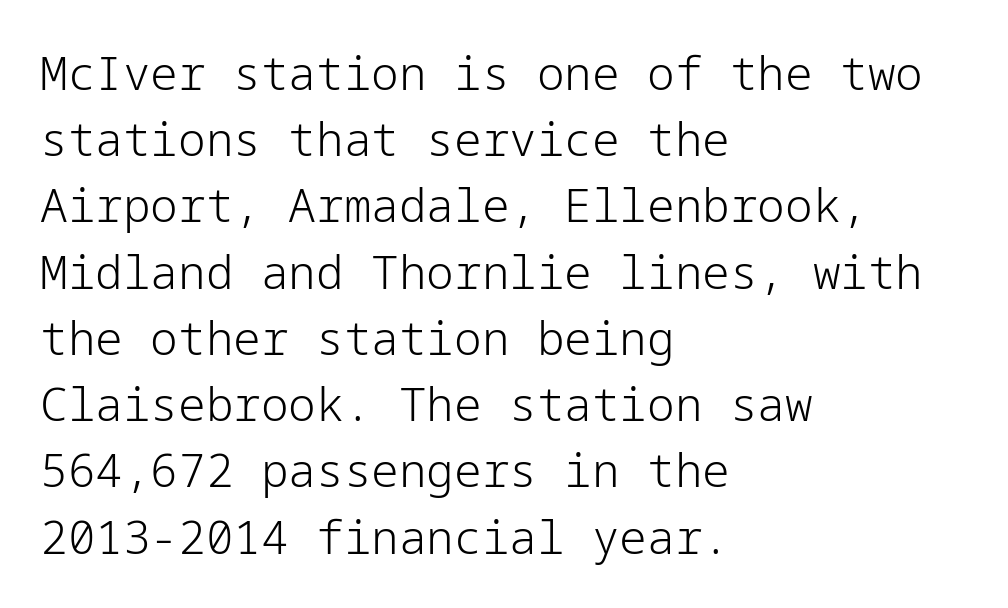
{"serif": "no", "italic": "no", "bold": "no", "weight": "light", "width": "normal", "stroke_contrast": "low", "x_height": "medium", "underline": "no", "align": "left", "line_spacing": "normal", "line_spacing_ratio": 1.44, "letter_spacing": "normal", "letter_spacing_em": 0.0, "glyph_px": 46}
